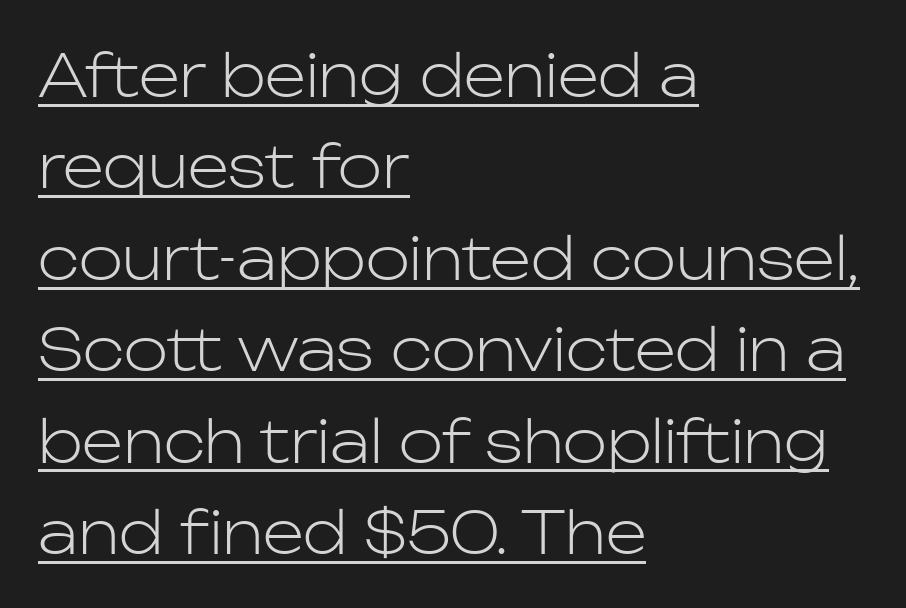
The image shows 59 px light sans-serif type, upright; set left-aligned, normal line spacing (1.55x), normal letter spacing, underlined; low stroke contrast and a medium x-height.
